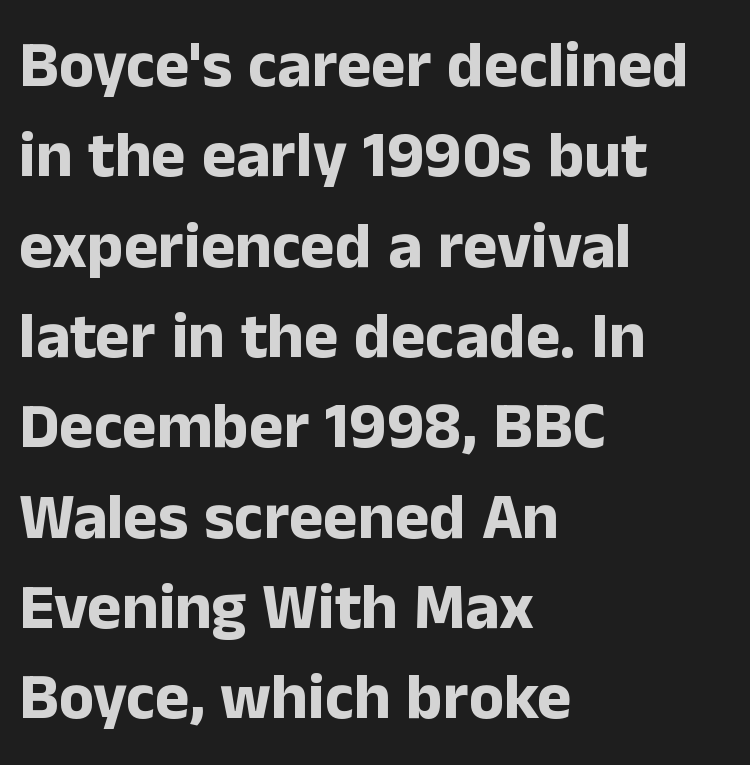
{"serif": "no", "italic": "no", "bold": "yes", "weight": "bold", "width": "normal", "stroke_contrast": "low", "x_height": "medium", "monospaced": "no", "underline": "no", "align": "left", "line_spacing": "normal", "line_spacing_ratio": 1.39, "letter_spacing": "normal", "letter_spacing_em": 0.0, "glyph_px": 65}
